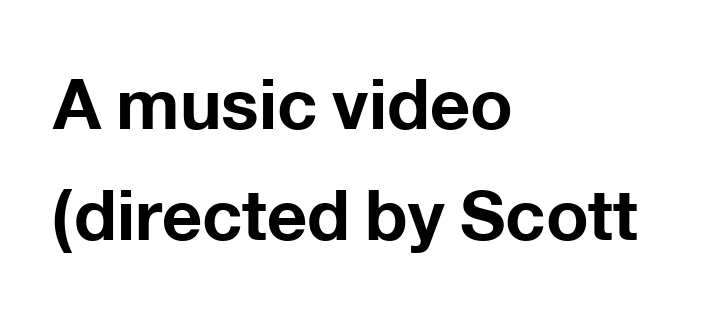
The image shows 70 px bold sans-serif type, upright; set left-aligned, normal line spacing (1.58x), normal letter spacing, not underlined; low stroke contrast and a medium x-height.
